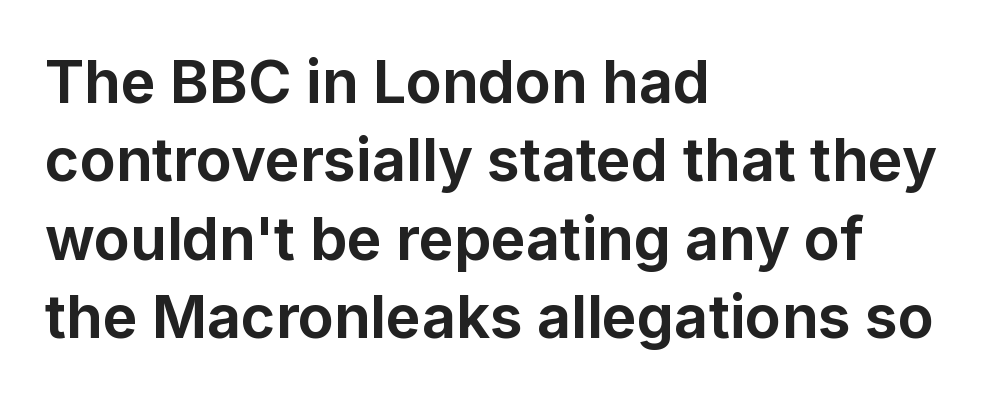
Honestly, there is no underline to notice here at all. Visually the block forms a straight wall on the left and a jagged coastline on the right. The typeface chosen for these lines omits serifs. The rows are spaced the way most documents space them. A typesetter would mark this as roman, not italic. Character widths vary here, with narrow letters taking less room than wide ones.
